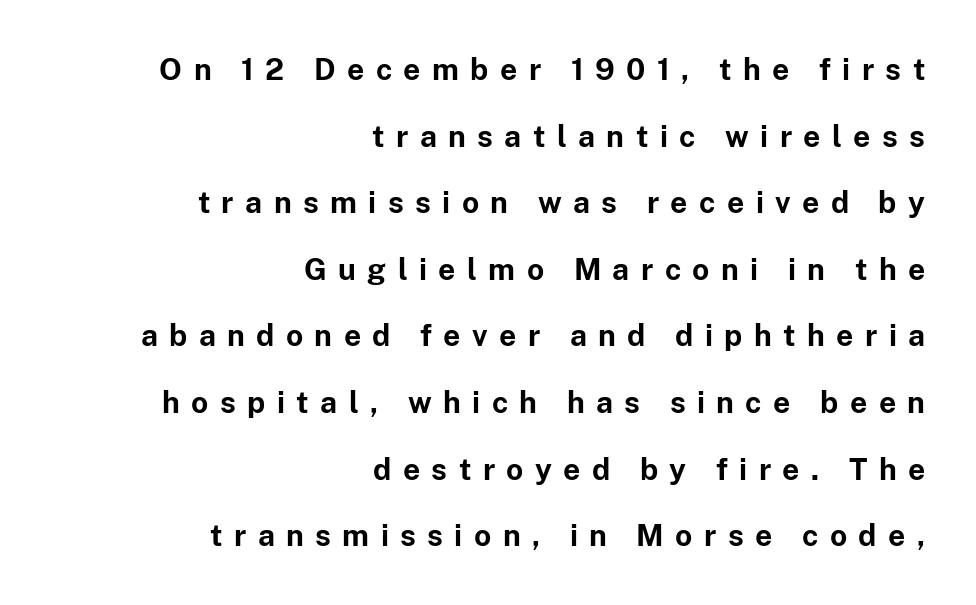
{"serif": "no", "italic": "no", "bold": "yes", "weight": "bold", "width": "normal", "stroke_contrast": "low", "x_height": "medium", "monospaced": "no", "underline": "no", "align": "right", "line_spacing": "loose", "line_spacing_ratio": 2.22, "letter_spacing": "wide", "letter_spacing_em": 0.38, "glyph_px": 30}
